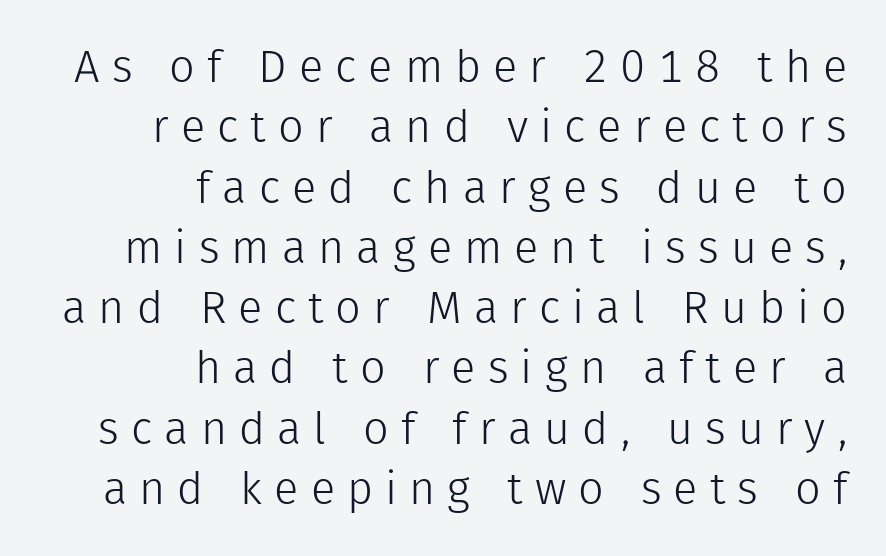
This is the regular roman posture of the typeface. The type is letterspaced generously, with wide tracking. The passage shown is typed in a proportional face where columns would drift. The text block is weighted toward the right margin, trailing off unevenly leftward.
